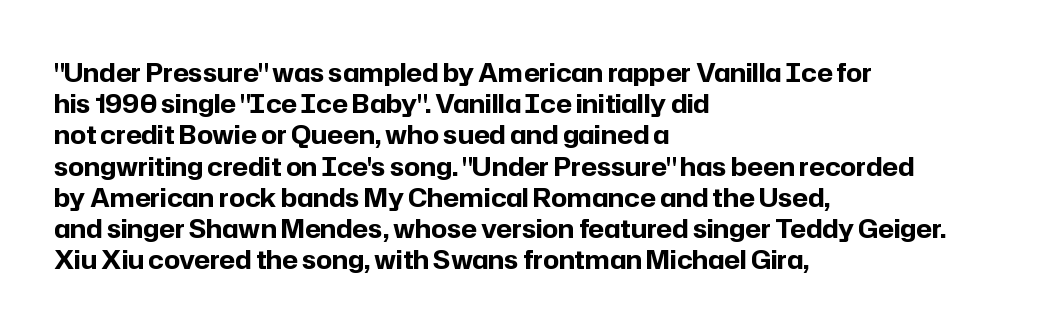
{"italic": "no", "bold": "yes", "underline": "no", "align": "left", "line_spacing": "normal", "line_spacing_ratio": 1.25, "letter_spacing": "normal", "letter_spacing_em": 0.0, "glyph_px": 25}
